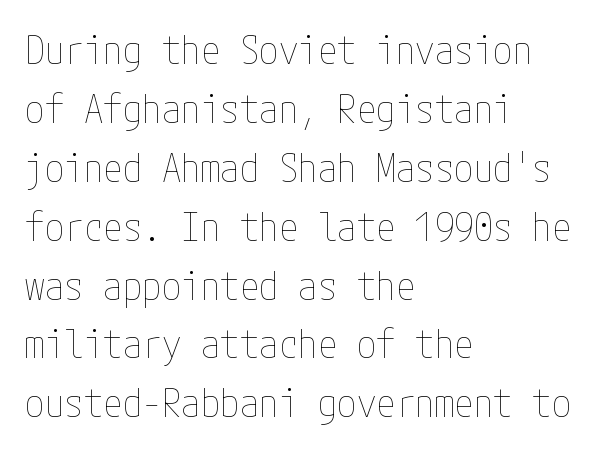
{"italic": "no", "bold": "no", "weight": "thin", "width": "condensed", "stroke_contrast": "low", "x_height": "medium", "underline": "no", "align": "left", "line_spacing": "normal", "line_spacing_ratio": 1.51, "letter_spacing": "normal", "letter_spacing_em": 0.0, "glyph_px": 39}
